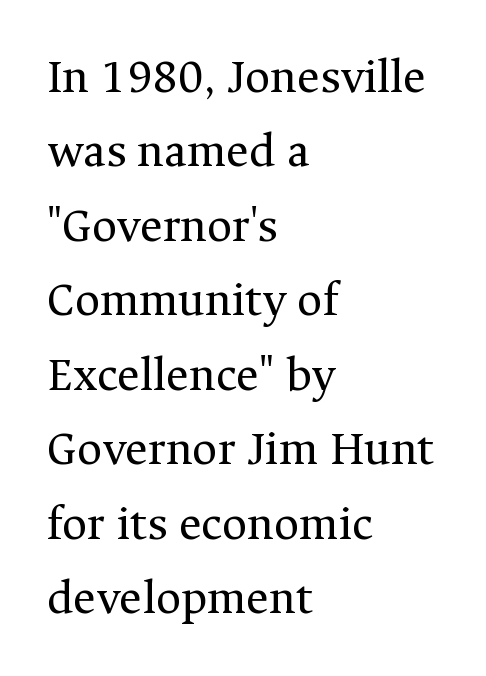
{"serif": "yes", "italic": "no", "bold": "no", "weight": "regular", "width": "normal", "stroke_contrast": "medium", "x_height": "medium", "monospaced": "no", "underline": "no", "align": "left", "line_spacing": "normal", "line_spacing_ratio": 1.52, "letter_spacing": "normal", "letter_spacing_em": 0.0, "glyph_px": 49}
